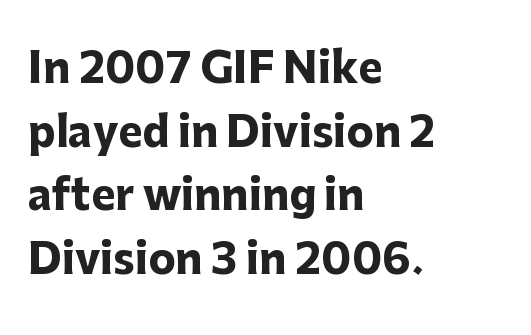
Q: Is the text bold? A: Yes.
Q: Is the text italic (slanted)? A: No, it is upright.
Q: Is the typeface a serif or a sans-serif typeface? A: Sans-serif.
Q: Is the text underlined? A: No.
Q: How is the paragraph aligned? A: Left-aligned.
Q: Is the spacing between letters normal or unusually wide? A: Normal.
Q: Is the spacing between lines tight, normal or loose? A: Normal.
Q: Width (condensed, normal, or wide)? A: Normal.
Q: Stroke contrast? A: Low.
Q: x-height? A: Medium.
Q: Monospaced? A: No.
